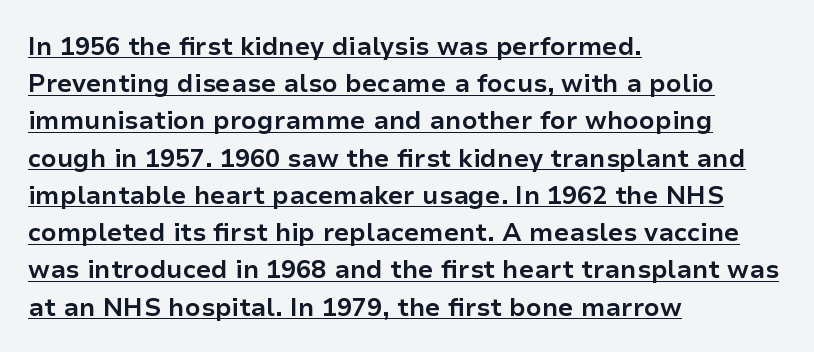
Q: Is the text bold? A: Yes.
Q: Is the text italic (slanted)? A: No, it is upright.
Q: Is the text underlined? A: Yes.
Q: How is the paragraph aligned? A: Left-aligned.
Q: Is the spacing between letters normal or unusually wide? A: Normal.
Q: Is the spacing between lines tight, normal or loose? A: Normal.
